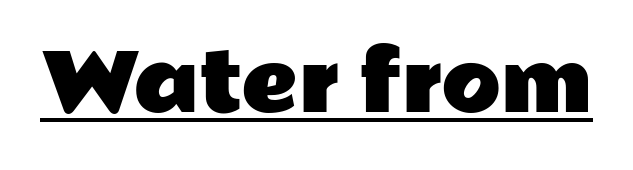
Serifs: no, the terminals of the letterforms are clean. Does extra space separate the letters? No, they use regular spacing. Unlike italic type, these characters show no tilt at all. You could not count columns in this text — the font is proportionally spaced. This sample carries an underscore along the baseline area.
